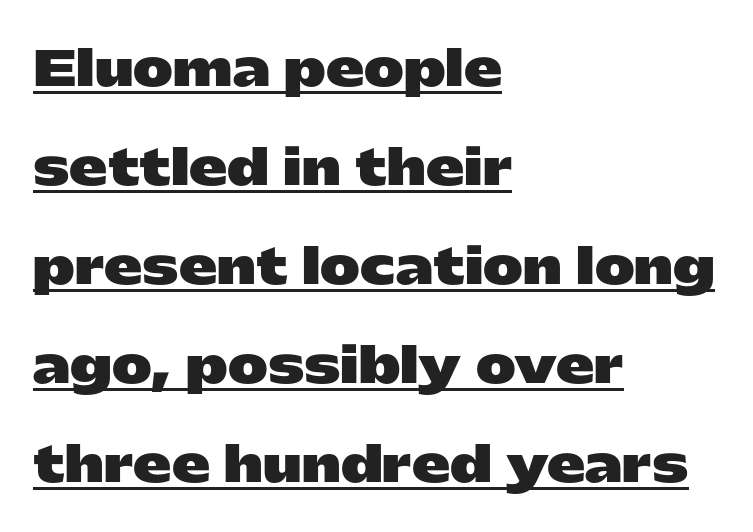
Q: Is the text bold? A: Yes.
Q: Is the text italic (slanted)? A: No, it is upright.
Q: Is the typeface a serif or a sans-serif typeface? A: Sans-serif.
Q: Is the text underlined? A: Yes.
Q: How is the paragraph aligned? A: Left-aligned.
Q: Is the spacing between letters normal or unusually wide? A: Normal.
Q: Is the spacing between lines tight, normal or loose? A: Loose.
Q: Width (condensed, normal, or wide)? A: Wide.
Q: Stroke contrast? A: Low.
Q: x-height? A: Medium.
Q: Monospaced? A: No.
